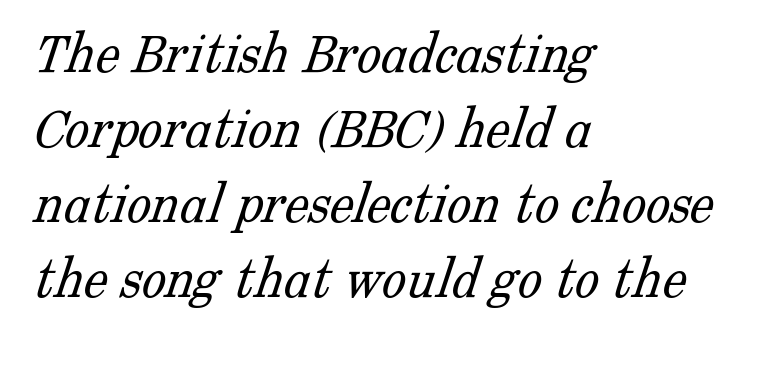
Short note: letters normally spaced. The rag falls on the right side of this text block. Looks like regular typesetting: each glyph gets only the width it needs. Unmarked baselines from the first word to the last. The glyphs in this specimen are seriffed.
